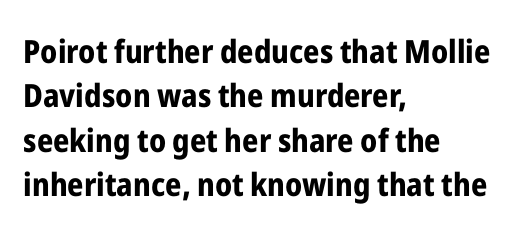
{"serif": "no", "italic": "no", "bold": "yes", "weight": "bold", "width": "condensed", "stroke_contrast": "low", "x_height": "medium", "monospaced": "no", "underline": "no", "align": "left", "line_spacing": "normal", "line_spacing_ratio": 1.39, "letter_spacing": "normal", "letter_spacing_em": 0.0, "glyph_px": 32}
